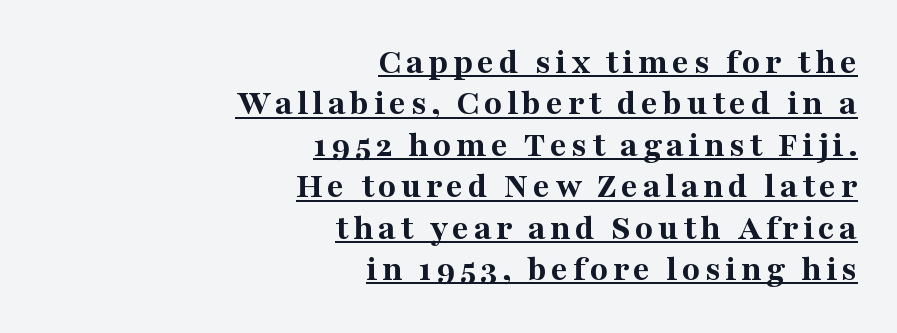
The image shows 37 px bold serif type, upright; set right-aligned, tight line spacing (1.12x), underlined; medium stroke contrast and a medium x-height.
